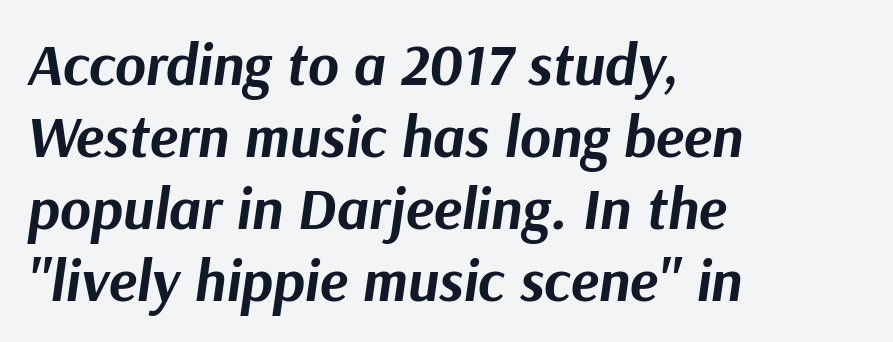
The zone under the glyphs is completely vacant. These lines stack with their left ends in a neat column. An italicized treatment has been applied to the whole sample. Nothing unusual about the tracking: characters are spaced as the font intends.
